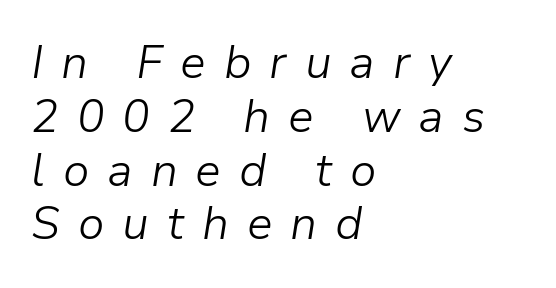
Descender tails drop into unmarked territory. If you drew a line through each stem, it would be angled. Each letter keeps its own natural width here, so spacing adapts to shape. The font sits on the lighter half of the weight spectrum, regular included. Compared with a centered layout, this one pins lines to the left instead.
